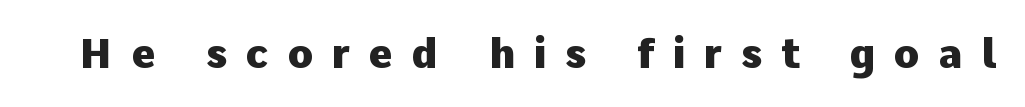
The image shows 41 px heavy sans-serif type, upright; set unusually wide letter spacing (+0.46 em), not underlined; low stroke contrast and a medium x-height.
